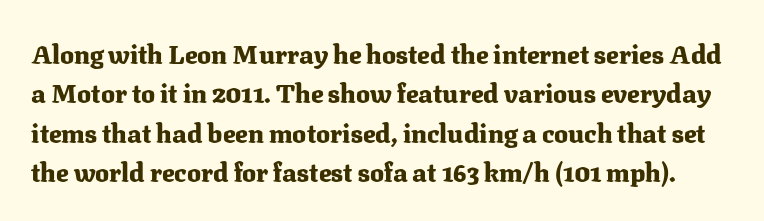
If you measured baseline to baseline, you'd find a middling distance. You can tell it's not italic because the verticals are truly vertical. Words appear dense and cohesive because spacing is normal. Plain, unruled lines of type. These words are printed bold, with thick strokes throughout.
